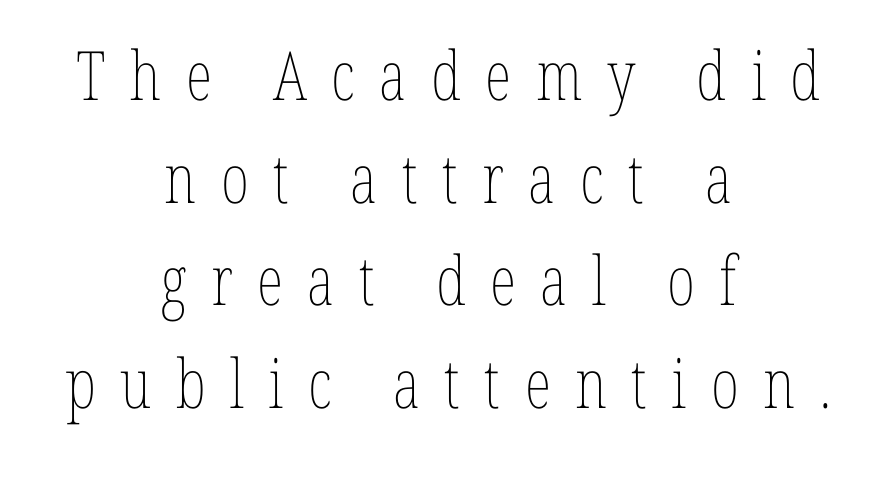
The image shows 68 px thin, condensed type, upright; set centered, normal line spacing (1.51x), unusually wide letter spacing (+0.36 em), not underlined; low stroke contrast and a medium x-height.
